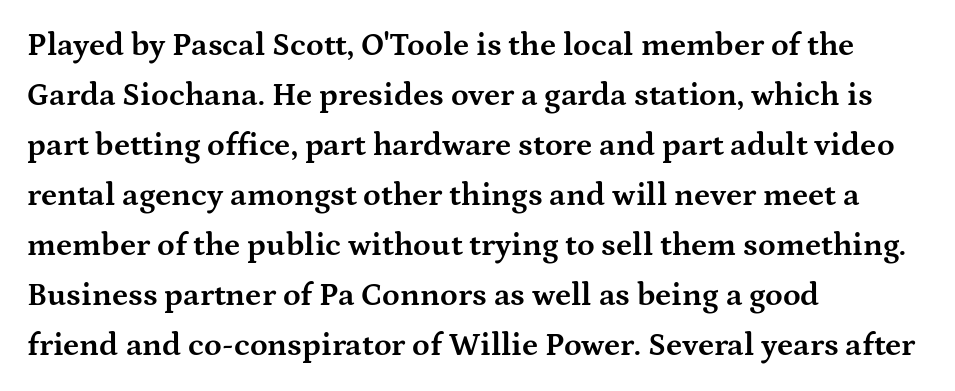
{"serif": "yes", "italic": "no", "bold": "yes", "weight": "bold", "width": "wide", "stroke_contrast": "medium", "x_height": "medium", "monospaced": "no", "underline": "no", "align": "left", "line_spacing": "normal", "line_spacing_ratio": 1.56, "letter_spacing": "normal", "letter_spacing_em": 0.0, "glyph_px": 32}
